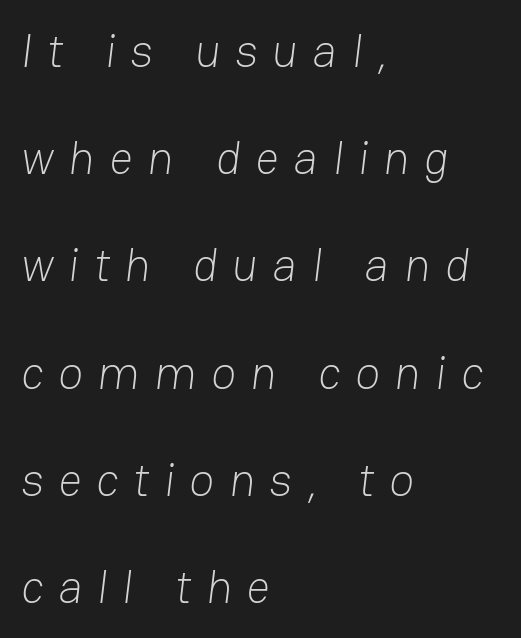
You could only call the tracking loose — the letters float apart. You could not count columns in this text — the font is proportionally spaced. The string is rendered with underlining switched off. Unbolded letterforms with no extra heft. The lines are spread far apart with generous leading. Look at the bottom of the vertical strokes: they stop flat, with no serifs.
